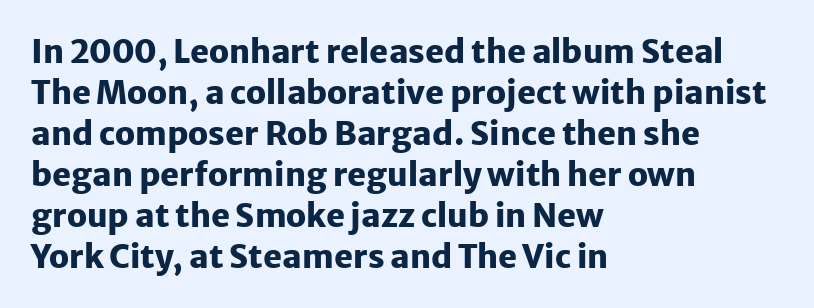
{"serif": "no", "italic": "no", "bold": "yes", "weight": "heavy", "width": "normal", "stroke_contrast": "low", "x_height": "medium", "monospaced": "no", "underline": "no", "align": "left", "line_spacing": "normal", "line_spacing_ratio": 1.28, "letter_spacing": "normal", "letter_spacing_em": 0.0, "glyph_px": 32}
